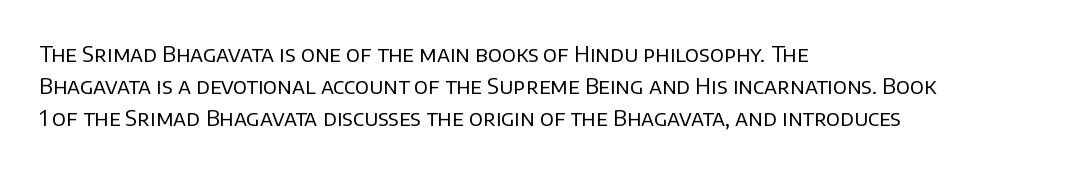
Q: Is the text bold? A: No.
Q: Is the text italic (slanted)? A: No, it is upright.
Q: Is the text underlined? A: No.
Q: How is the paragraph aligned? A: Left-aligned.
Q: Is the spacing between letters normal or unusually wide? A: Normal.
Q: Is the spacing between lines tight, normal or loose? A: Normal.
